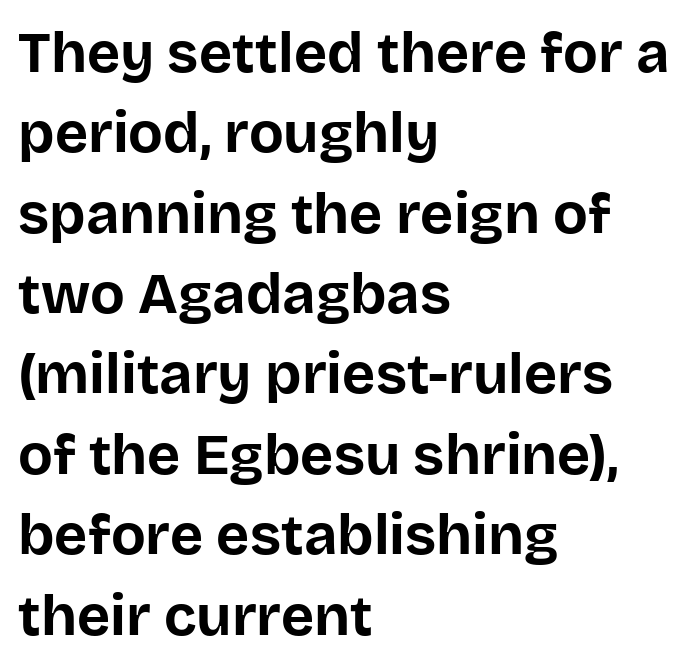
Nope, not italic — everything's standing straight. Line starts are locked; line ends wander. Character widths vary here, with narrow letters taking less room than wide ones. Pretty heavy lettering here — definitely bold. Characters follow at the spacing the type designer built in.
